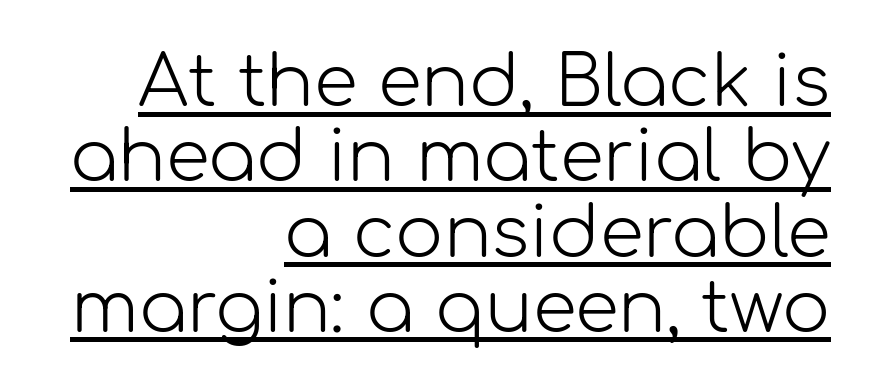
A typesetter would call this zero additional tracking. A typesetter would call this proportional, since set widths differ per character. If you measured baseline to baseline, you'd find a short distance. Is this a heavy cut? Hardly; it is regular or lighter. The letters stand upright; this is a roman face.
